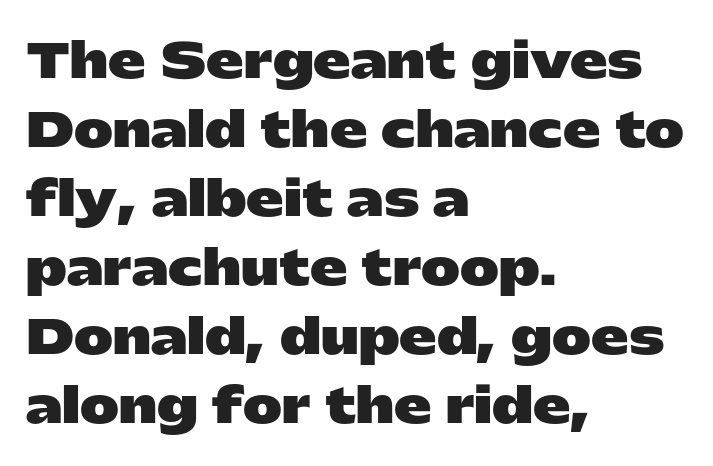
{"serif": "no", "italic": "no", "bold": "yes", "weight": "heavy", "width": "wide", "stroke_contrast": "low", "x_height": "medium", "monospaced": "no", "underline": "no", "align": "left", "line_spacing": "normal", "line_spacing_ratio": 1.47, "letter_spacing": "normal", "letter_spacing_em": 0.0, "glyph_px": 47}
